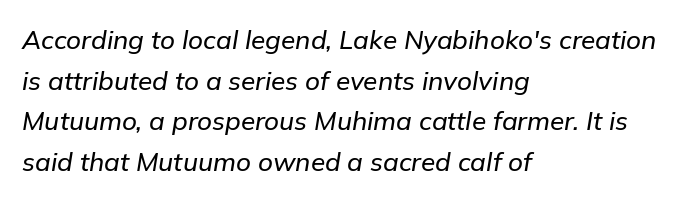
The face used here has a pronounced slope to its letters. Spacing between characters is what you'd get straight out of the box. The words here are not underlined. In CSS terms this would be text-align: left. How would I describe the line gaps? Plain and ordinary.
